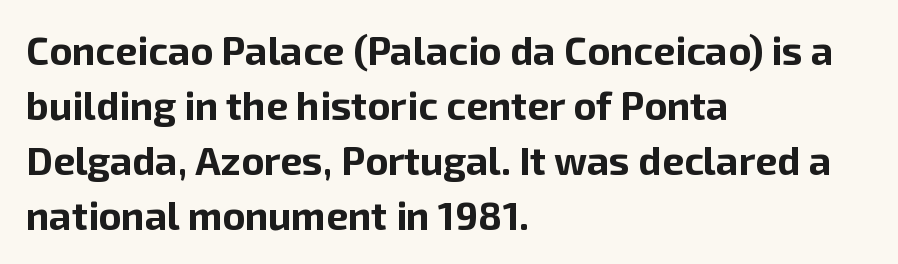
Style check: upright. Descenders hang freely into open space. One glance says typical: line gaps are just what's usual. This sample is left-justified, so line endings fall wherever the words run out. Does the type have serifs? No, each stem ends abruptly. Heavy-handed strokes throughout: this text is bold.
